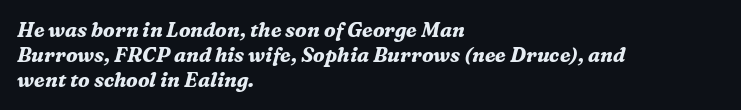
You'd pick this weight for a headline — it's a proper bold. Quick note: underline off. Rendered with sloped, italic letterforms. The paragraph shown leans on its left margin. Observe the ordinary spacing: letters are neighbours, not strangers.
